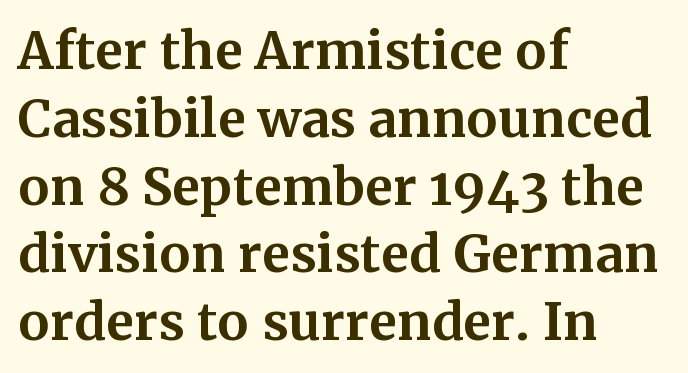
Q: Is the text bold? A: Yes.
Q: Is the text italic (slanted)? A: No, it is upright.
Q: Is the typeface a serif or a sans-serif typeface? A: Serif.
Q: Is the text underlined? A: No.
Q: How is the paragraph aligned? A: Left-aligned.
Q: Is the spacing between letters normal or unusually wide? A: Normal.
Q: Is the spacing between lines tight, normal or loose? A: Normal.
Q: Width (condensed, normal, or wide)? A: Normal.
Q: Stroke contrast? A: Medium.
Q: x-height? A: Medium.
Q: Monospaced? A: No.
